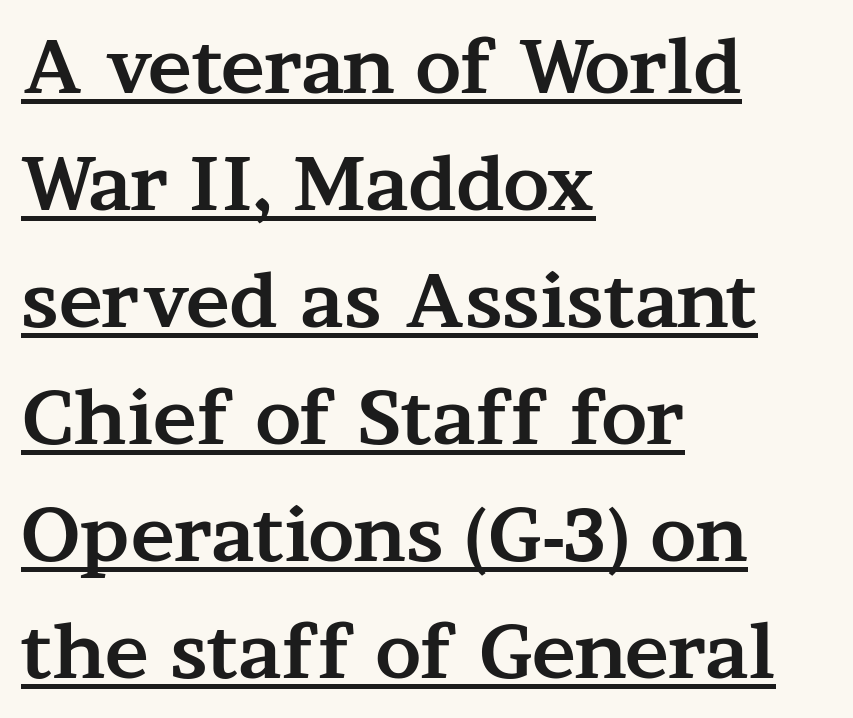
These lines are set flush left with a ragged right edge. Check the space under the baseline: a stroke is drawn there. Each word holds together tightly as a unit, with standard inter-letter gaps. The letters carry serifs — small finishing strokes at the ends of their stems. Normally led — the rows are evenly, conventionally spaced.
